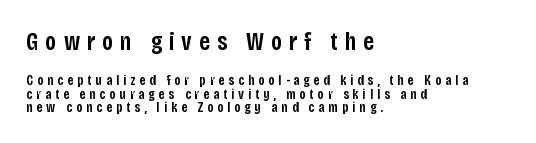
Q: Is the text bold? A: Semi-bold.
Q: Is the text italic (slanted)? A: No, it is upright.
Q: Is the text underlined? A: No.
Q: How is the paragraph aligned? A: Left-aligned.
Q: Is the spacing between letters normal or unusually wide? A: Unusually wide.
Q: Is the spacing between lines tight, normal or loose? A: Tight.
Q: Which block of text is set in a larger size, the first (top) or the second (bottom)? A: The first (top) one.
